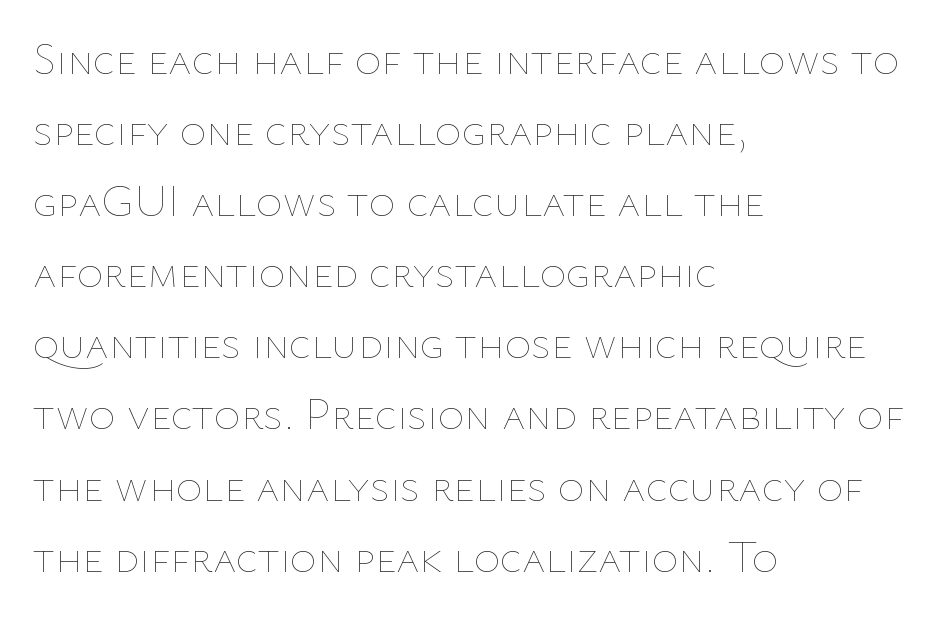
The image shows 45 px thin type, upright; set left-aligned, normal line spacing (1.58x), normal letter spacing, not underlined; low stroke contrast and a medium x-height.
